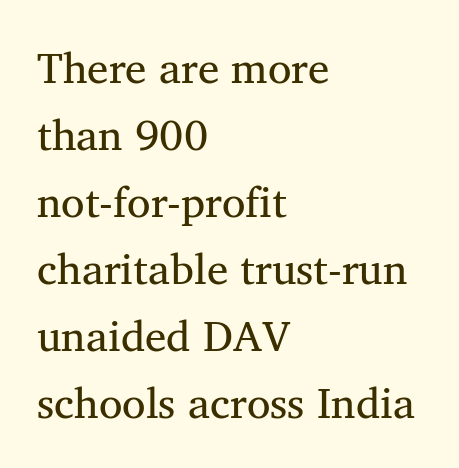
{"serif": "yes", "italic": "no", "bold": "no", "weight": "regular", "width": "normal", "stroke_contrast": "medium", "x_height": "medium", "monospaced": "no", "underline": "no", "align": "left", "line_spacing": "normal", "line_spacing_ratio": 1.56, "letter_spacing": "normal", "letter_spacing_em": 0.0, "glyph_px": 43}
